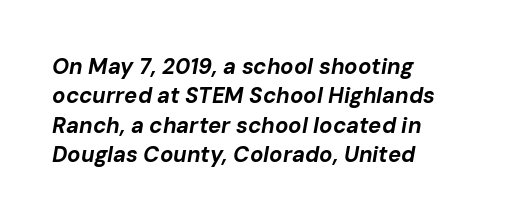
{"italic": "yes", "lean": "right", "slant_degrees": 10, "bold": "yes", "underline": "no", "align": "left", "line_spacing": "normal", "line_spacing_ratio": 1.34, "letter_spacing": "normal", "letter_spacing_em": 0.0, "glyph_px": 22}
